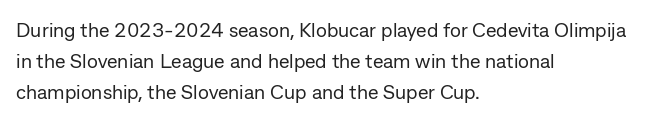
The image shows 20 px text type, upright; set left-aligned, normal line spacing (1.54x), normal letter spacing, not underlined.
